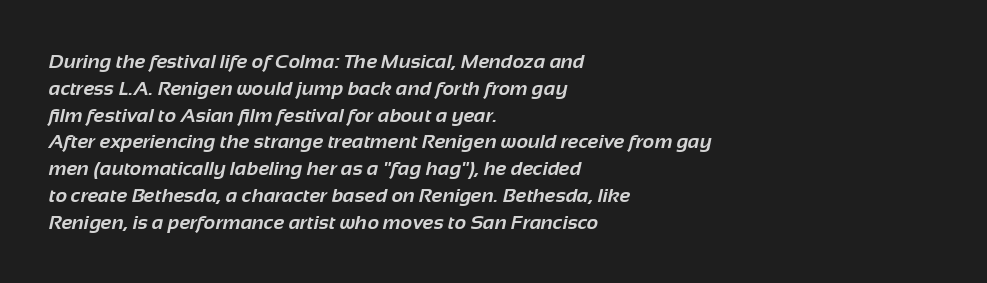
The image shows 20 px bold type; set left-aligned, normal line spacing (1.34x), normal letter spacing, not underlined.
